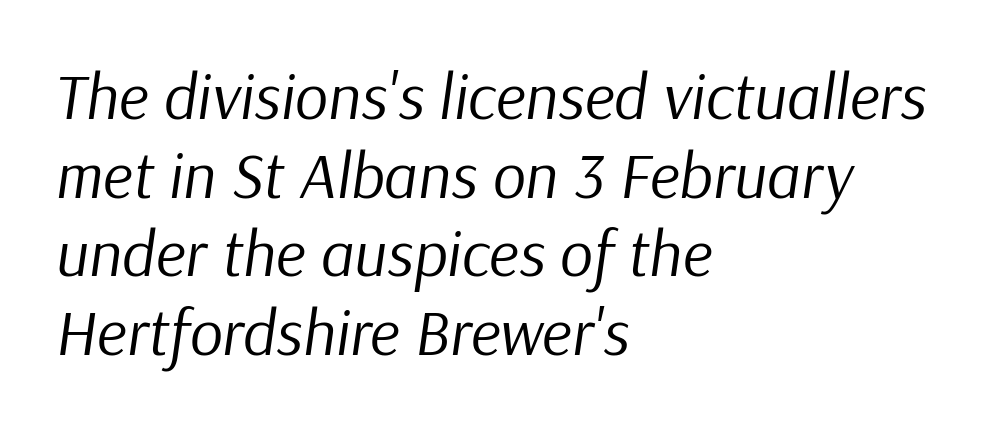
The image shows 65 px regular-weight type, italic (leaning right); set left-aligned, line spacing 1.21x, normal letter spacing, not underlined; low stroke contrast and a medium x-height.
